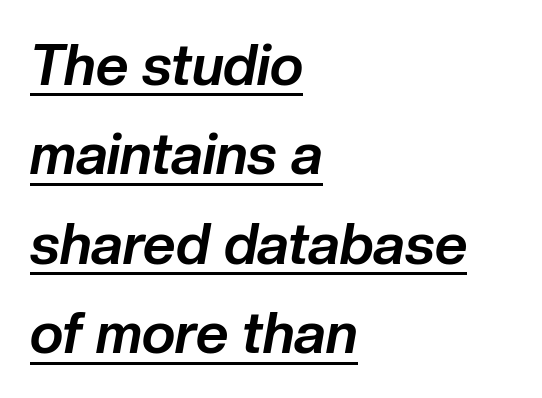
{"italic": "yes", "lean": "right", "slant_degrees": 10, "bold": "yes", "weight": "bold", "width": "normal", "stroke_contrast": "low", "x_height": "medium", "monospaced": "no", "underline": "yes", "align": "left", "line_spacing": "normal", "line_spacing_ratio": 1.57, "letter_spacing": "normal", "letter_spacing_em": 0.0, "glyph_px": 57}
